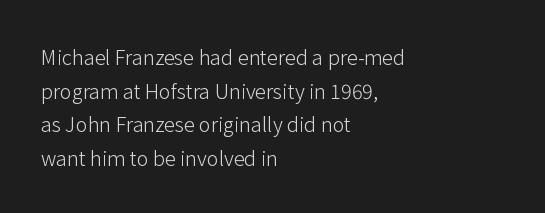
The designer left line spacing at the default. Each word holds together tightly as a unit, with standard inter-letter gaps. This is not heavy type; no bold has been used. Every character sits straight up, as roman type does. These lines are set flush left with a ragged right edge.
